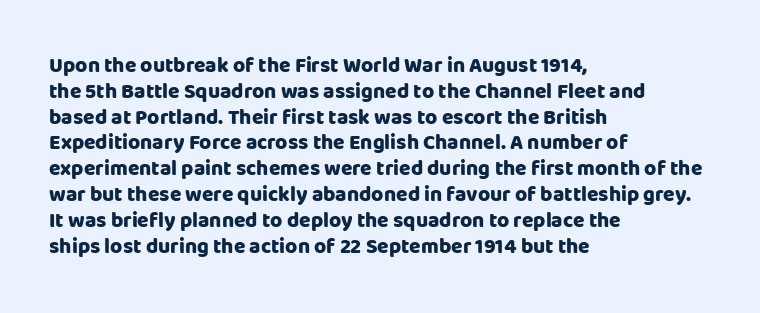
Q: Is the text bold? A: Yes.
Q: Is the text italic (slanted)? A: No, it is upright.
Q: Is the text underlined? A: No.
Q: How is the paragraph aligned? A: Left-aligned.
Q: Is the spacing between letters normal or unusually wide? A: Normal.
